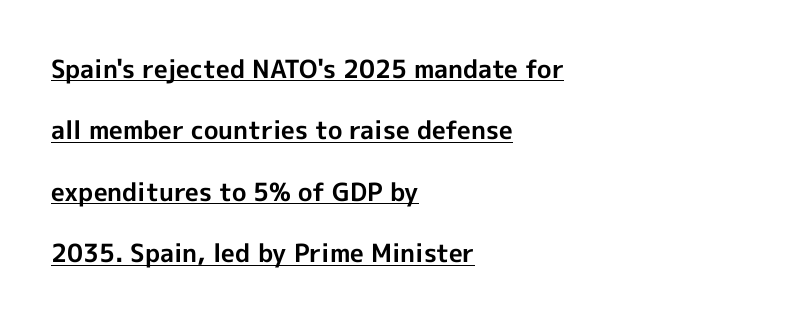
Layout note: lines flush left. Ordinary non-slanted type is in use. Compared with undecorated copy, this sample adds a rule below the words. Each glyph is drawn with heavy, bold strokes. You could call the tracking neutral — neither tight nor loose. Vertically, the passage feels expansive, rows floating well apart.
